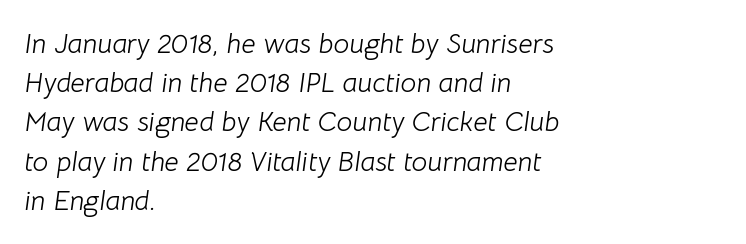
The image shows 28 px light type, italic (leaning right); set left-aligned, normal line spacing (1.4x), normal letter spacing, not underlined; low stroke contrast and a medium x-height.
